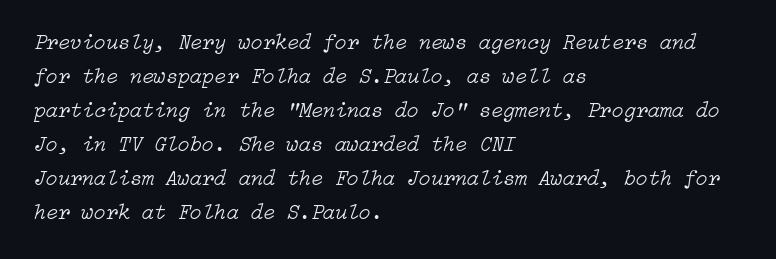
Each stroke keeps to a modest, everyday thickness or less. Reading down the block, your eye returns to a fixed left position each line. Is the type slanted? Yes — the strokes lean at a clear angle. In terms of letterspacing, this is plain default setting. Line spacing here is normal. Words float on clear page, feet unadorned.
